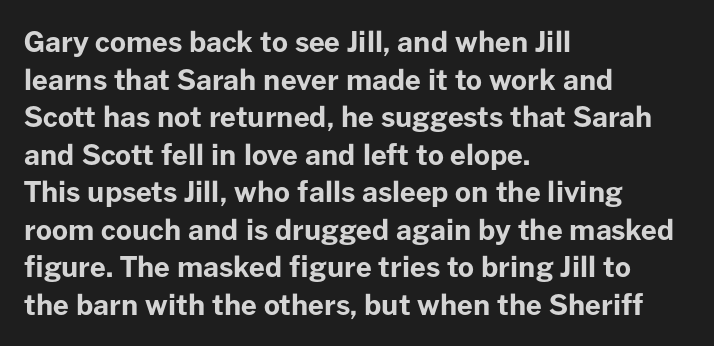
Q: Is the text bold? A: Yes.
Q: Is the text italic (slanted)? A: No, it is upright.
Q: Is the typeface a serif or a sans-serif typeface? A: Sans-serif.
Q: Is the text underlined? A: No.
Q: How is the paragraph aligned? A: Left-aligned.
Q: Is the spacing between letters normal or unusually wide? A: Normal.
Q: Is the spacing between lines tight, normal or loose? A: Normal.
Q: Width (condensed, normal, or wide)? A: Normal.
Q: Stroke contrast? A: Low.
Q: x-height? A: Medium.
Q: Monospaced? A: No.
